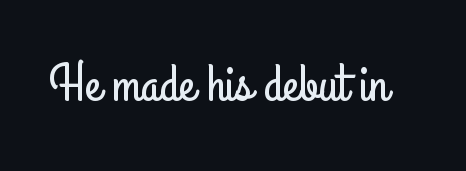
Q: Is the typeface a serif or a sans-serif typeface? A: Sans-serif.
Q: Is the text underlined? A: No.
Q: Is the spacing between letters normal or unusually wide? A: Normal.
Q: Width (condensed, normal, or wide)? A: Condensed.
Q: Stroke contrast? A: Low.
Q: x-height? A: Small.
Q: Monospaced? A: No.
